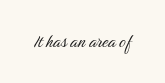
{"bold": "no", "underline": "no", "letter_spacing": "normal", "letter_spacing_em": 0.0, "glyph_px": 21}
